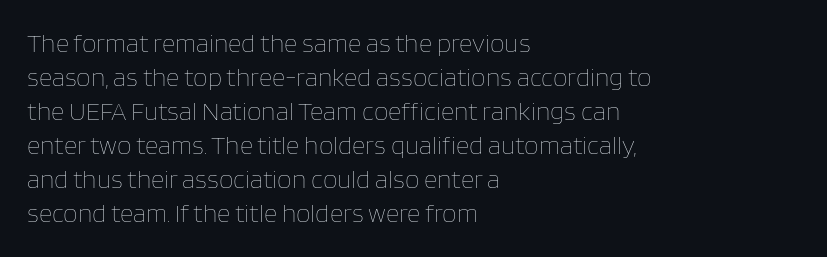
The image shows 26 px text type, upright; set left-aligned, normal line spacing (1.31x), normal letter spacing, not underlined.
